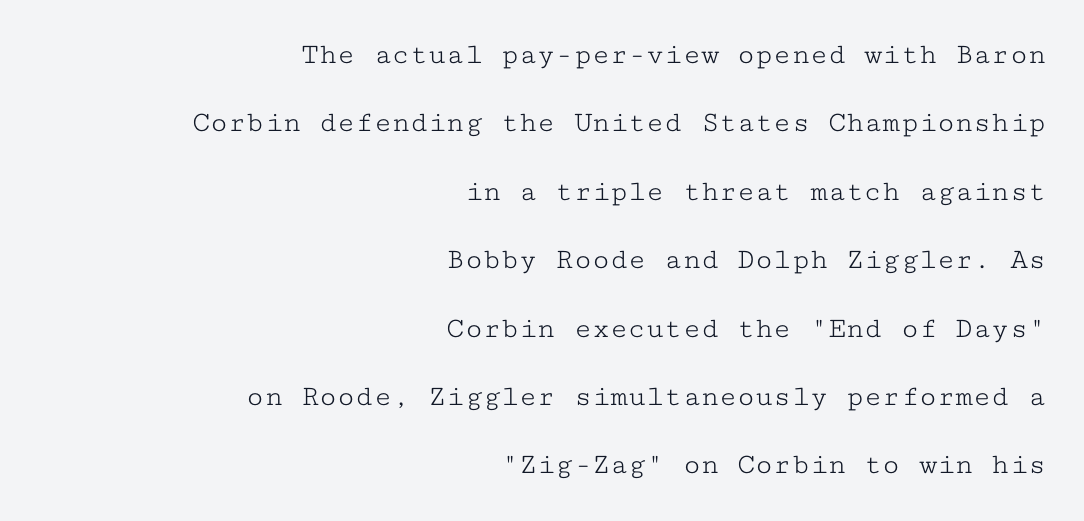
Q: Is the text bold? A: No.
Q: Is the text italic (slanted)? A: No, it is upright.
Q: Is the typeface a serif or a sans-serif typeface? A: Serif.
Q: Is the text underlined? A: No.
Q: How is the paragraph aligned? A: Right-aligned.
Q: Is the spacing between letters normal or unusually wide? A: Normal.
Q: Is the spacing between lines tight, normal or loose? A: Loose.
Q: Width (condensed, normal, or wide)? A: Wide.
Q: Stroke contrast? A: Low.
Q: x-height? A: Medium.
Q: Monospaced? A: Yes.
